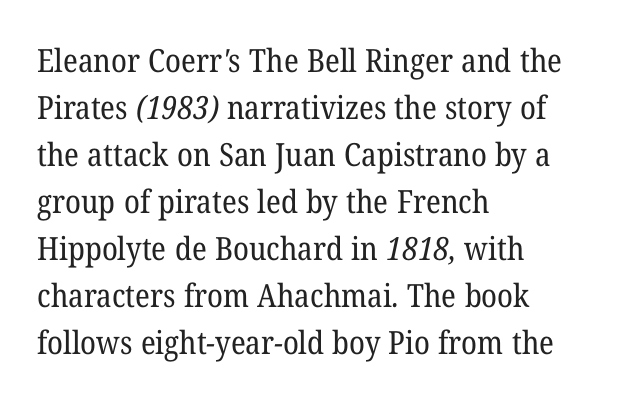
{"serif": "yes", "bold": "no", "weight": "regular", "width": "normal", "stroke_contrast": "low", "x_height": "medium", "monospaced": "no", "underline": "no", "align": "left", "line_spacing": "normal", "line_spacing_ratio": 1.47, "letter_spacing": "normal", "letter_spacing_em": 0.0, "glyph_px": 32}
